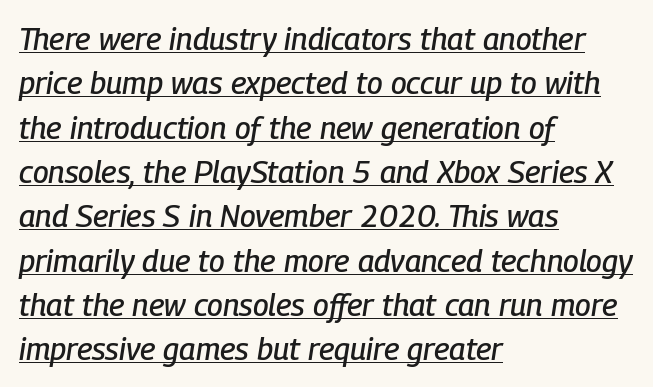
{"italic": "yes", "lean": "right", "slant_degrees": 9, "width": "condensed", "stroke_contrast": "low", "x_height": "medium", "monospaced": "no", "underline": "yes", "align": "left", "line_spacing": "normal", "line_spacing_ratio": 1.43, "letter_spacing": "normal", "letter_spacing_em": 0.0, "glyph_px": 31}
